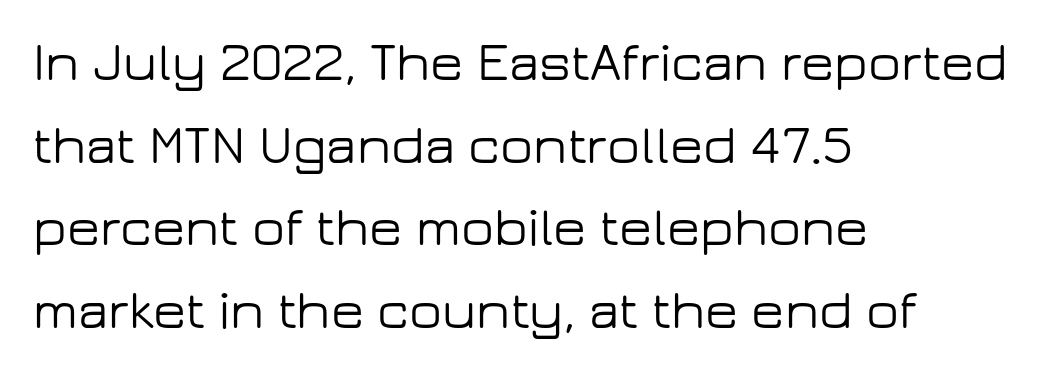
The image shows 54 px wide sans-serif type, upright; set left-aligned, normal line spacing (1.53x), normal letter spacing, not underlined; low stroke contrast and a medium x-height.
